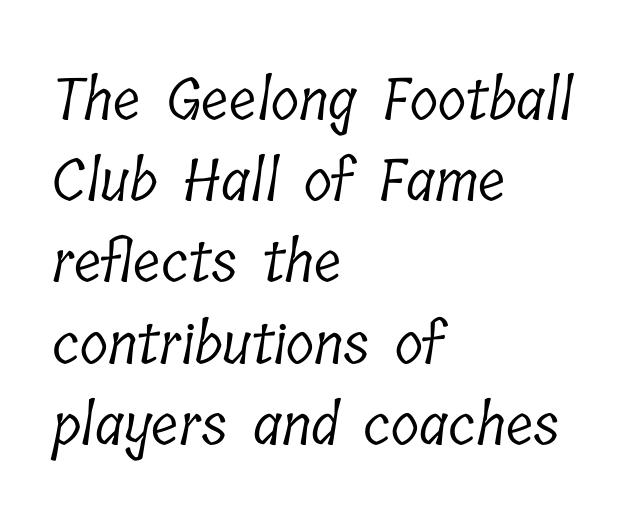
Honestly, there is no underline to notice here at all. Teacher's note: observe the even left margin — that is flush-left alignment. Letter spacing: default. Small tapered or slab feet sit at the stroke ends, so this counts as serif. Is this a fixed-width face? No — the glyphs have proportional, varying widths.
